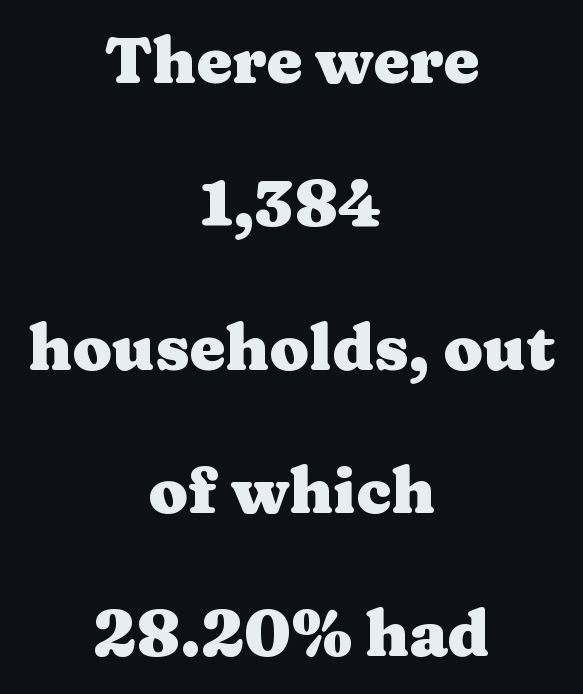
{"serif": "yes", "italic": "no", "bold": "yes", "weight": "heavy", "width": "wide", "stroke_contrast": "medium", "x_height": "medium", "monospaced": "no", "underline": "no", "align": "center", "line_spacing": "loose", "line_spacing_ratio": 2.24, "letter_spacing": "normal", "letter_spacing_em": 0.0, "glyph_px": 64}
